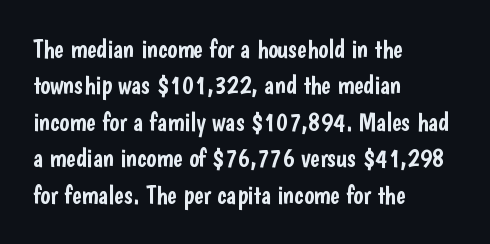
The image shows 26 px text type, upright; set left-aligned, normal line spacing (1.4x), normal letter spacing, not underlined.
